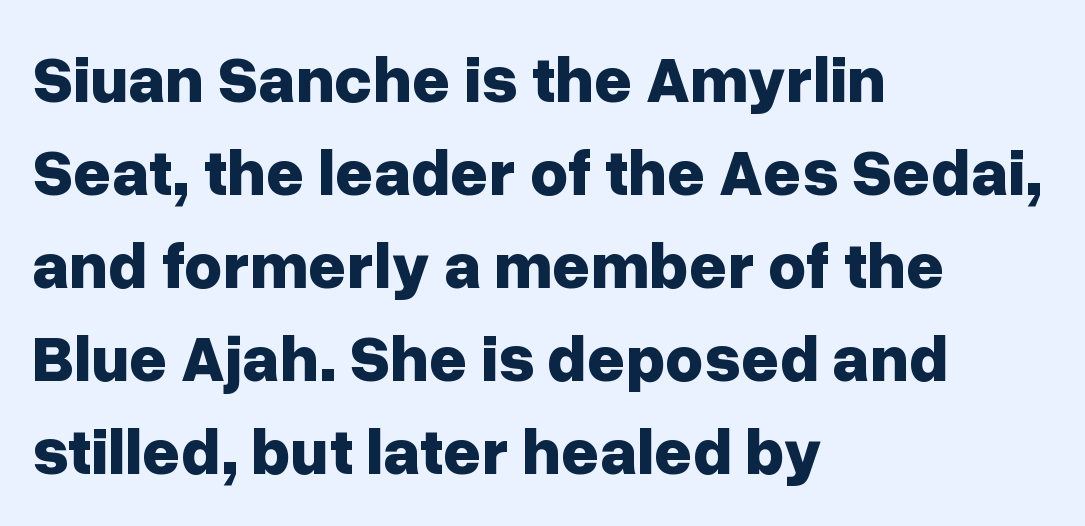
Q: Is the text bold? A: Yes.
Q: Is the text italic (slanted)? A: No, it is upright.
Q: Is the typeface a serif or a sans-serif typeface? A: Sans-serif.
Q: Is the text underlined? A: No.
Q: How is the paragraph aligned? A: Left-aligned.
Q: Is the spacing between letters normal or unusually wide? A: Normal.
Q: Is the spacing between lines tight, normal or loose? A: Normal.
Q: Width (condensed, normal, or wide)? A: Normal.
Q: Stroke contrast? A: Low.
Q: x-height? A: Medium.
Q: Monospaced? A: No.
